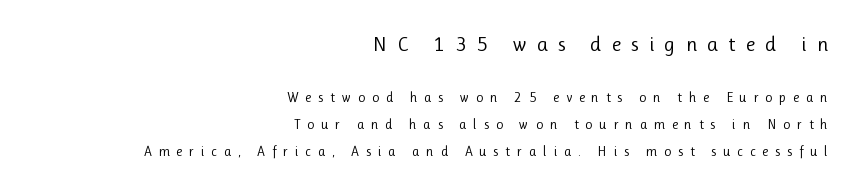
{"italic": "no", "bold": "no", "underline": "no", "align": "right", "line_spacing": "loose", "line_spacing_ratio": 1.95, "letter_spacing": "wide", "letter_spacing_em": 0.48, "larger_block": "first", "size_ratio": 1.5, "glyph_px": 21}
